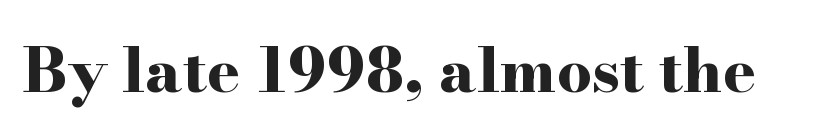
Q: Is the text bold? A: Yes.
Q: Is the text italic (slanted)? A: No, it is upright.
Q: Is the typeface a serif or a sans-serif typeface? A: Serif.
Q: Is the text underlined? A: No.
Q: Is the spacing between letters normal or unusually wide? A: Normal.
Q: Width (condensed, normal, or wide)? A: Wide.
Q: Stroke contrast? A: High.
Q: x-height? A: Small.
Q: Monospaced? A: No.
